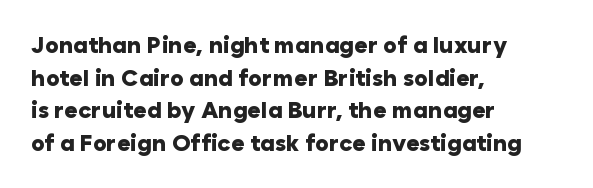
The image shows 23 px bold type, upright; set left-aligned, normal line spacing (1.42x), normal letter spacing, not underlined.
